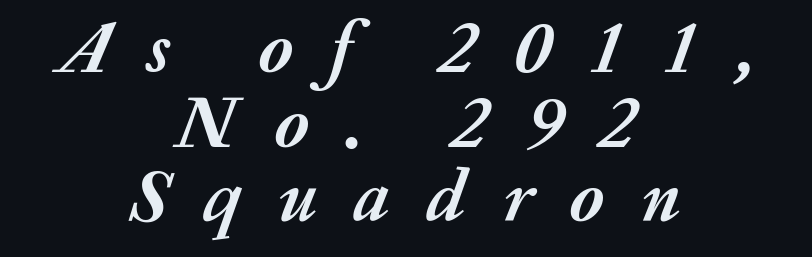
The image shows 74 px semibold type, italic (leaning right); set centered, tight line spacing (1.01x), unusually wide letter spacing (+0.5 em), not underlined; medium stroke contrast and a medium x-height.
